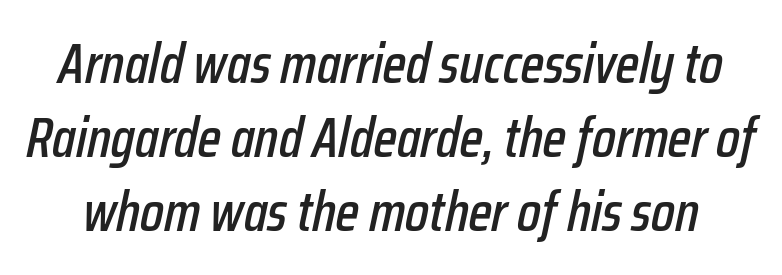
The image shows 56 px condensed type, italic (leaning right); set normal line spacing (1.32x), normal letter spacing, not underlined; low stroke contrast and a medium x-height.
